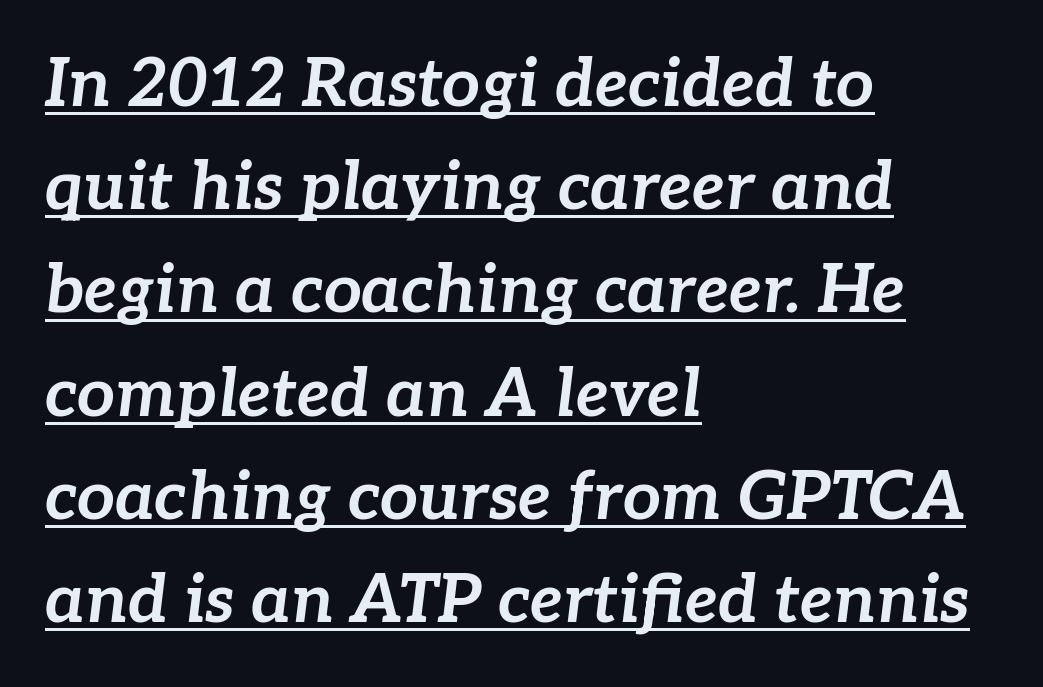
Reading down the column, the eye jumps a familiar distance to each next line. Tracking here is standard; glyphs follow each other at the usual distance. Stroke thickness is high; the sample reads as a true bold. A student would call this left alignment; a typographer would say flush left, rag right. A typesetter would mark this as italic. You can see a thin bar hugging the bottom of the glyphs.
